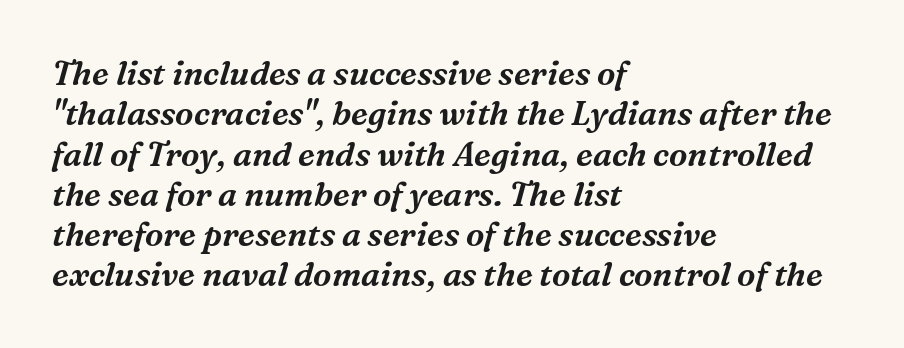
Spacing between characters is what you'd get straight out of the box. A typesetter would mark this as italic. Serif or sans? Serif — the stroke terminals have little feet. Nobody drew a line under any word here.
